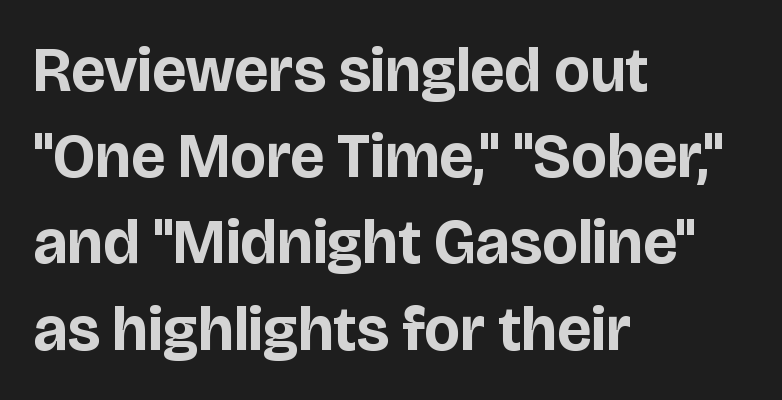
Look at the tracking — it's just the regular setting, nothing added. Teacher's note: observe the even left margin — that is flush-left alignment. The lettering holds an erect, upright posture throughout. Underline: absent.
